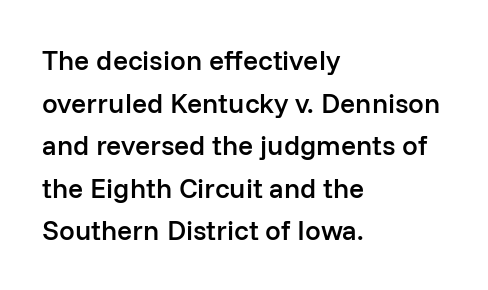
{"serif": "no", "italic": "no", "bold": "semi", "weight": "semibold", "width": "normal", "stroke_contrast": "low", "x_height": "medium", "monospaced": "no", "underline": "no", "align": "left", "line_spacing": "normal", "line_spacing_ratio": 1.52, "letter_spacing": "normal", "letter_spacing_em": 0.0, "glyph_px": 28}
